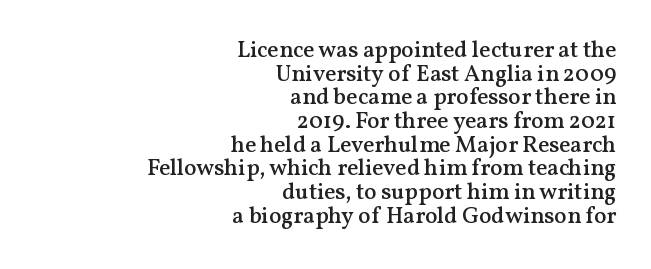
Typeset ragged left — the right edge is the straight one. The passage shown has conventional tracking throughout. Every letter is mildly thick-stroked: semibold rather than bold. Is there any slant? The stems are plumb. The passage shown is not underscored anywhere.
